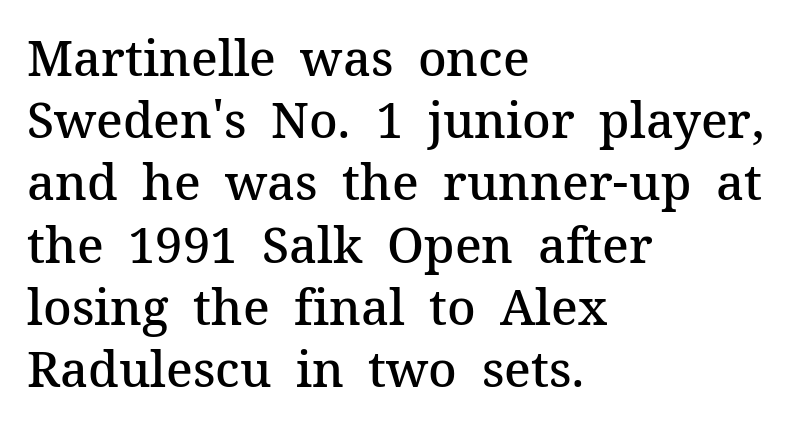
Looks like regular typesetting: each glyph gets only the width it needs. The designer left line spacing at the default. There is no visible air inserted between adjacent glyphs. Nope, not italic — everything's standing straight.
